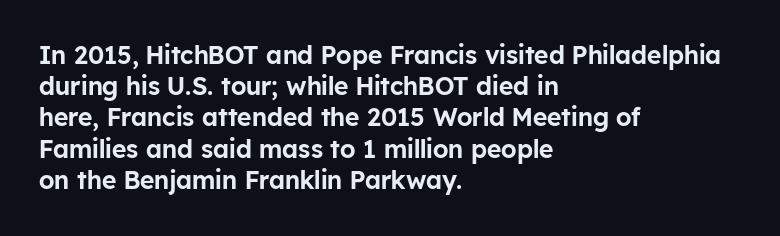
Q: Is the text italic (slanted)? A: No, it is upright.
Q: Is the text underlined? A: No.
Q: How is the paragraph aligned? A: Left-aligned.
Q: Is the spacing between letters normal or unusually wide? A: Normal.
Q: Is the spacing between lines tight, normal or loose? A: Normal.
